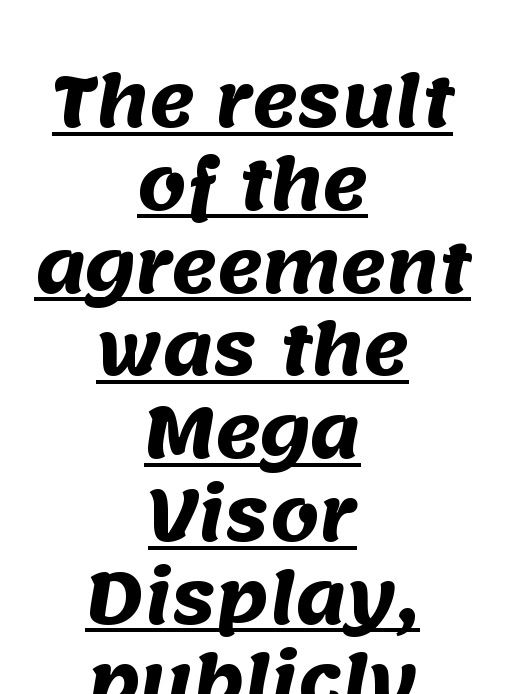
Q: Is the text bold? A: Yes.
Q: Is the typeface a serif or a sans-serif typeface? A: Sans-serif.
Q: Is the text underlined? A: Yes.
Q: How is the paragraph aligned? A: Centered.
Q: Is the spacing between letters normal or unusually wide? A: Normal.
Q: Width (condensed, normal, or wide)? A: Normal.
Q: Stroke contrast? A: Medium.
Q: x-height? A: Large.
Q: Monospaced? A: No.
